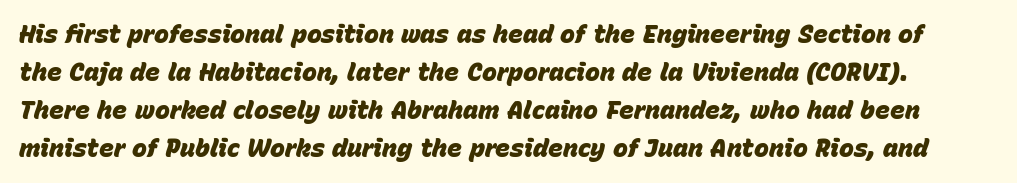
Look at the tracking — it's just the regular setting, nothing added. Honestly, the row spacing looks completely unremarkable. Looking at the ascenders, they clearly lean. Each glyph is drawn with heavy, bold strokes. Only glyphs here, with clear space below each row.
